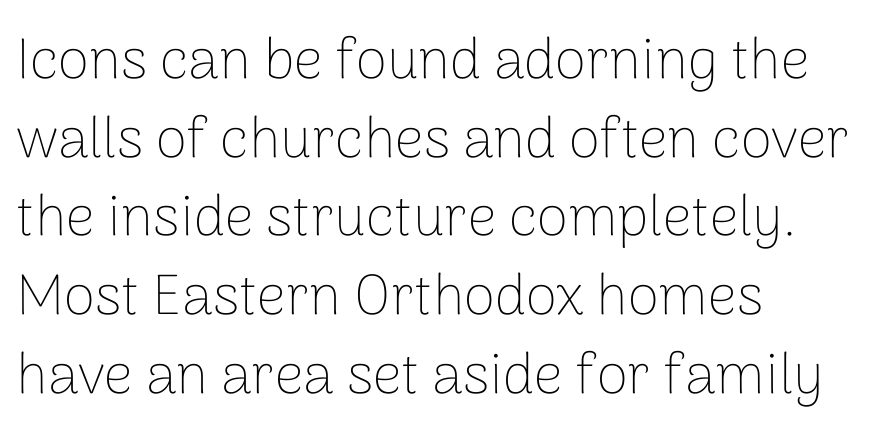
{"serif": "no", "italic": "no", "bold": "no", "weight": "thin", "width": "normal", "stroke_contrast": "low", "x_height": "medium", "monospaced": "no", "underline": "no", "align": "left", "line_spacing": "normal", "line_spacing_ratio": 1.38, "letter_spacing": "normal", "letter_spacing_em": 0.0, "glyph_px": 57}
